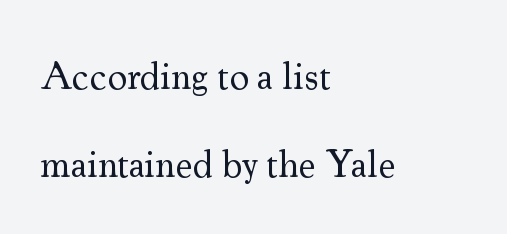
Leftover space on each line is placed entirely after the last word. Rendered with straight, roman letterforms. The passage shown is typeset with a serif family. The words here are not underlined. Caption: standard tracking, unaltered.
